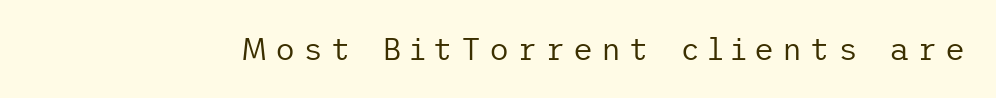
Q: Is the text bold? A: No.
Q: Is the text italic (slanted)? A: No, it is upright.
Q: Is the typeface a serif or a sans-serif typeface? A: Sans-serif.
Q: Is the text underlined? A: No.
Q: Is the spacing between letters normal or unusually wide? A: Unusually wide.
Q: Width (condensed, normal, or wide)? A: Normal.
Q: Stroke contrast? A: Low.
Q: x-height? A: Medium.
